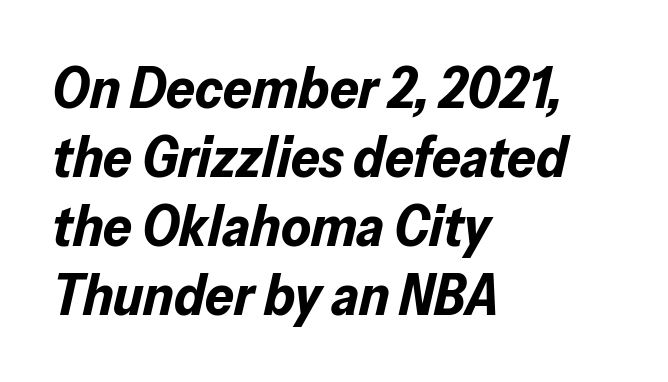
This sample has the flowing, uneven cadence of proportional lettering. The area under the type is left untouched. A classic flush-left, rag-right setting is used for this passage. Tall strokes in this sample are angled rather than plumb. Typesetter's note: full bold, strokes at maximum text heaviness.
